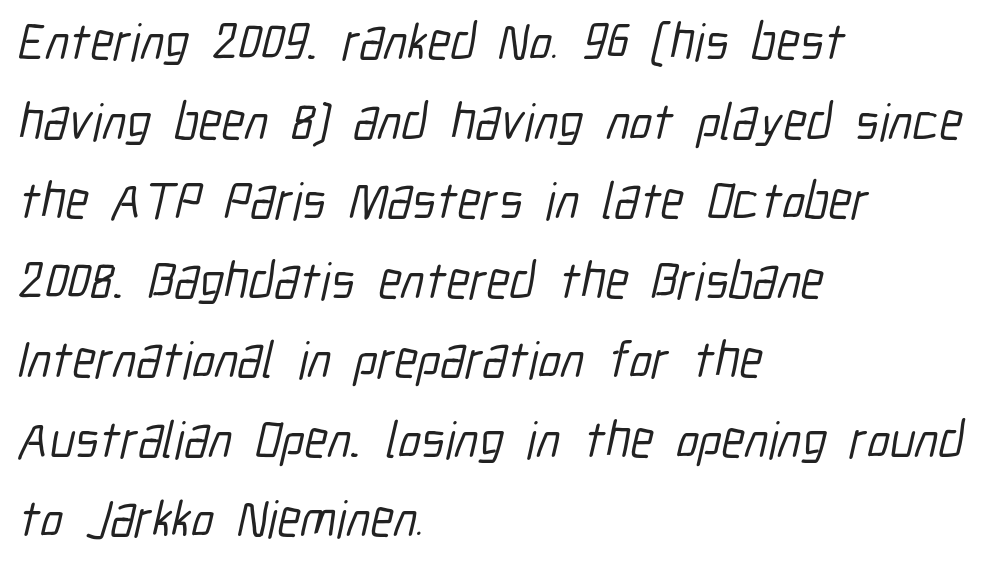
The area under the type is left untouched. The characters display no serif detailing; their extremities are plain. The compositor pushed each line to the left boundary. Here the glyphs are tracked normally, forming tight word shapes.
